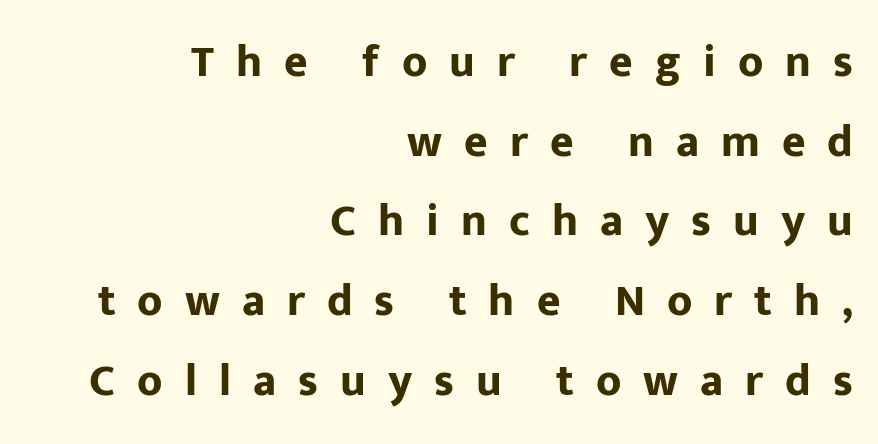
The type family on display is of the sans-serif kind. In terms of posture, this sample is upright. Varying glyph widths throughout — classic text-font behaviour. Thick stems and heavy bowls — unmistakably bold.
